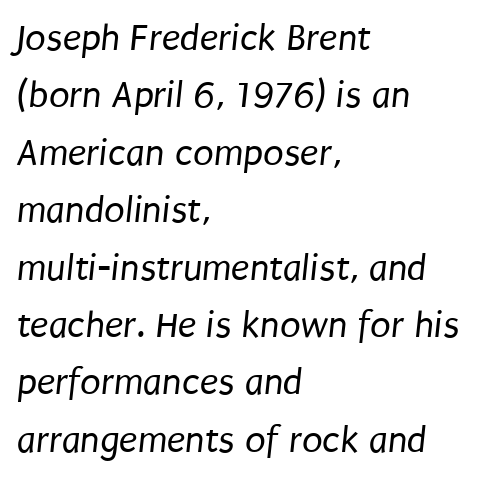
Q: Is the text bold? A: No.
Q: Is the typeface a serif or a sans-serif typeface? A: Sans-serif.
Q: Is the text underlined? A: No.
Q: How is the paragraph aligned? A: Left-aligned.
Q: Is the spacing between letters normal or unusually wide? A: Normal.
Q: Is the spacing between lines tight, normal or loose? A: Normal.
Q: Width (condensed, normal, or wide)? A: Condensed.
Q: Stroke contrast? A: Low.
Q: x-height? A: Large.
Q: Monospaced? A: No.
